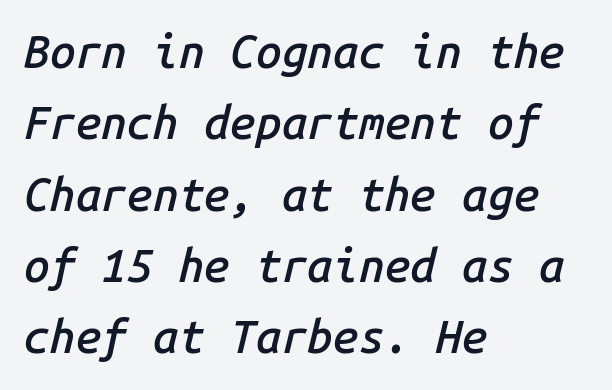
{"italic": "yes", "lean": "right", "slant_degrees": 14, "bold": "semi", "weight": "semibold", "width": "normal", "stroke_contrast": "low", "x_height": "medium", "monospaced": "yes", "underline": "no", "align": "left", "line_spacing": "normal", "line_spacing_ratio": 1.55, "letter_spacing": "normal", "letter_spacing_em": 0.0, "glyph_px": 46}
